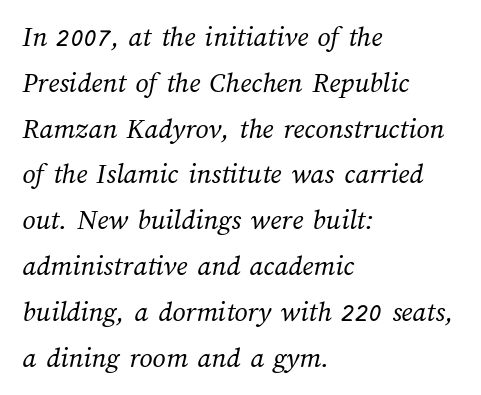
The image shows 29 px regular-weight type; set left-aligned, normal line spacing (1.58x), normal letter spacing, not underlined; medium stroke contrast and a medium x-height.
